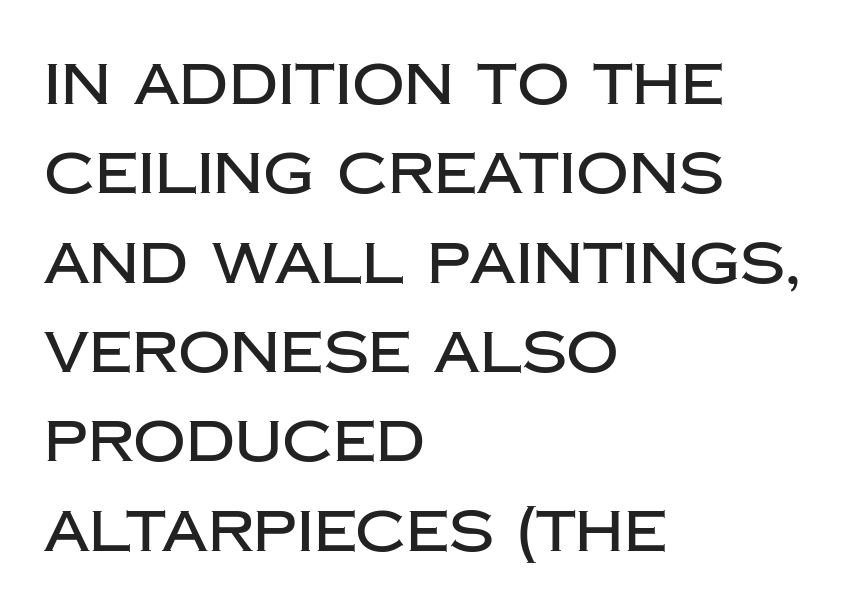
The image shows 58 px sans-serif type, upright; set left-aligned, normal line spacing (1.54x), normal letter spacing, not underlined; low stroke contrast and a large x-height.
